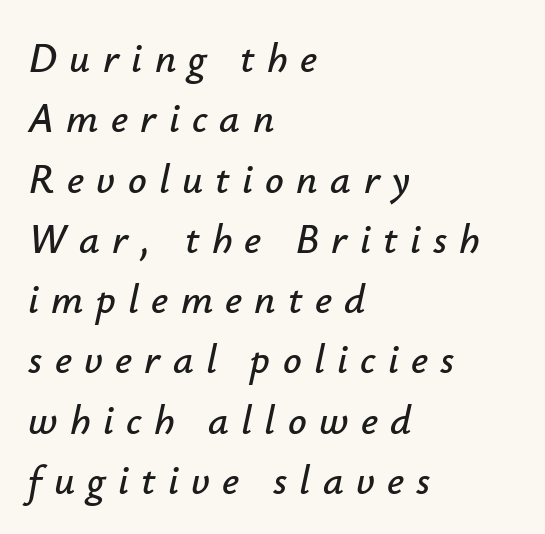
The strip under each line holds only bare page. The lines sit at an ordinary, default distance from one another. The passage shown leans; its letterforms are oblique. Notice how the passage keeps a crisp vertical edge on the left only. A typesetter would call this proportional, since set widths differ per character.
